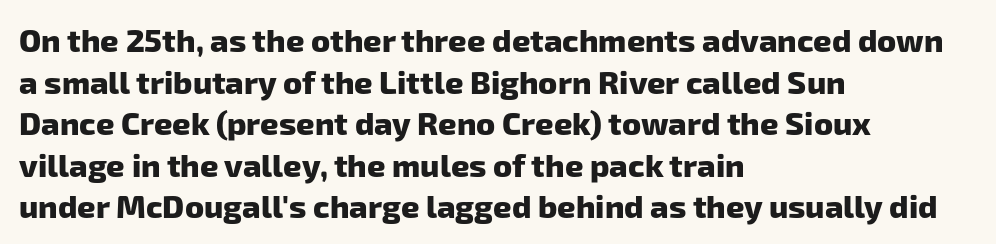
Standard letterfit; no display-style spreading of the glyphs. Check the space under the baseline: it is left empty. You could not count columns in this text — the font is proportionally spaced. Does the weight exceed regular? Yes, all the way to bold.
